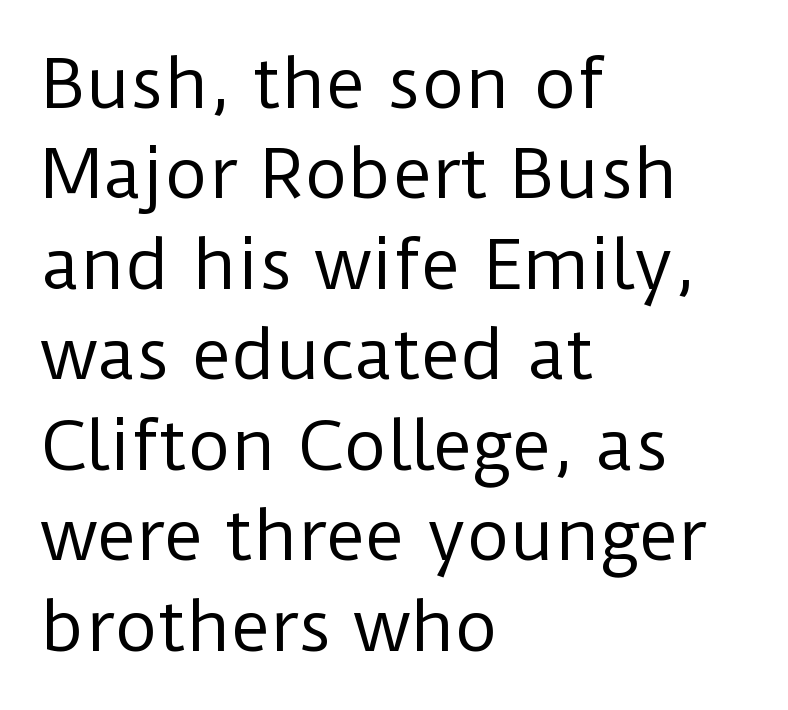
Q: Is the text bold? A: No.
Q: Is the text italic (slanted)? A: No, it is upright.
Q: Is the typeface a serif or a sans-serif typeface? A: Sans-serif.
Q: Is the text underlined? A: No.
Q: How is the paragraph aligned? A: Left-aligned.
Q: Is the spacing between letters normal or unusually wide? A: Normal.
Q: Is the spacing between lines tight, normal or loose? A: Normal.
Q: Width (condensed, normal, or wide)? A: Normal.
Q: Stroke contrast? A: Low.
Q: x-height? A: Medium.
Q: Monospaced? A: No.
